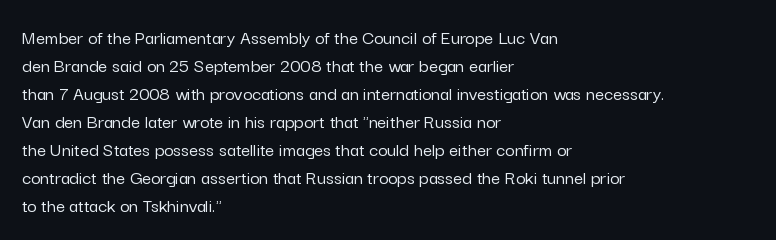
{"italic": "no", "underline": "no", "align": "left", "line_spacing": "normal", "line_spacing_ratio": 1.4, "letter_spacing": "normal", "letter_spacing_em": 0.0, "glyph_px": 20}
